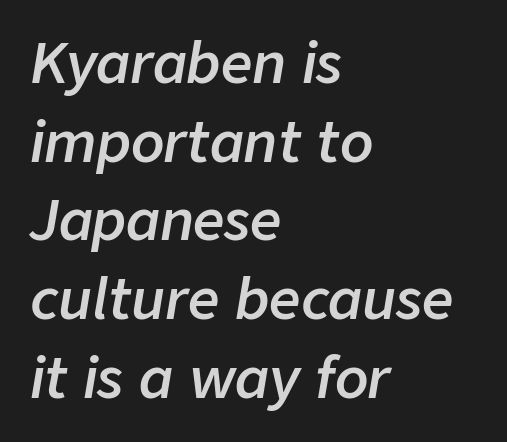
Standard letterfit; no display-style spreading of the glyphs. Baseline-to-baseline distance is the conventional proportion of letter height. The passage shown leans; its letterforms are oblique. Do the characters align in a grid? No, the font is proportional. This sample is left-justified, so line endings fall wherever the words run out.
